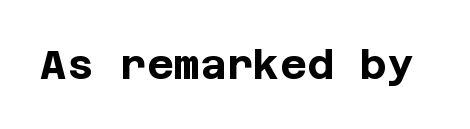
{"serif": "no", "italic": "no", "bold": "yes", "weight": "bold", "width": "normal", "stroke_contrast": "low", "x_height": "large", "underline": "no", "letter_spacing": "normal", "letter_spacing_em": 0.0, "glyph_px": 41}
